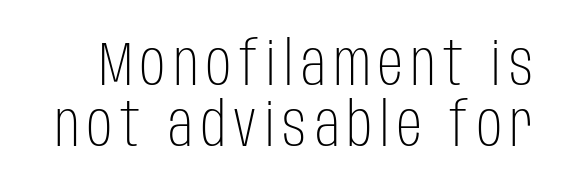
Underlining? Definitely not there. The face used here is proportionally spaced, like ordinary book or web type. Students, observe: this is what under-led, compact text looks like. No letter is thick-stroked: the sample isn't bold. Grotesque or geometric, the face here clearly has no serifs.
